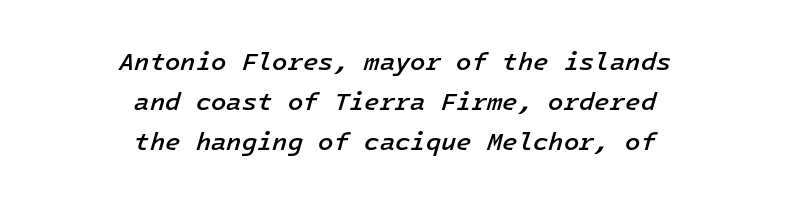
The leading is moderate, giving the passage an even texture. Check under the words: just untouched page. Every row of glyphs is offset so its center matches the block's center. An italicized treatment has been applied to the whole sample. Compared with an ordinary text face, these strokes are moderately heavier — a semibold.
